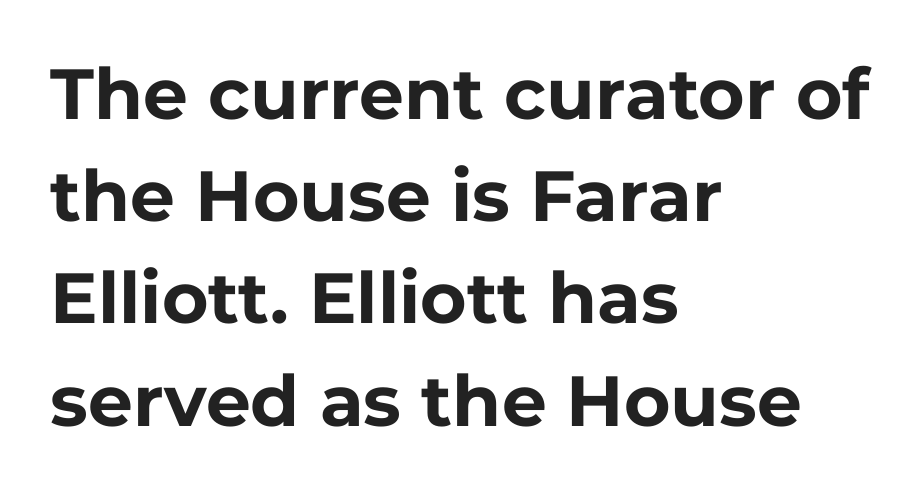
The image shows 71 px bold sans-serif type, upright; set left-aligned, normal line spacing (1.44x), normal letter spacing, not underlined; low stroke contrast and a medium x-height.
